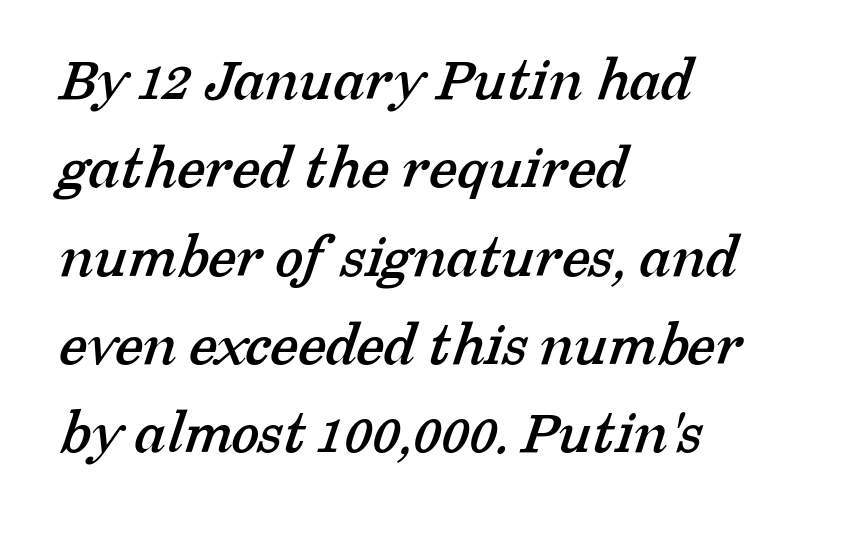
Q: Is the typeface a serif or a sans-serif typeface? A: Serif.
Q: Is the text underlined? A: No.
Q: How is the paragraph aligned? A: Left-aligned.
Q: Is the spacing between letters normal or unusually wide? A: Normal.
Q: Is the spacing between lines tight, normal or loose? A: Normal.
Q: Width (condensed, normal, or wide)? A: Normal.
Q: Stroke contrast? A: Low.
Q: x-height? A: Medium.
Q: Monospaced? A: No.
